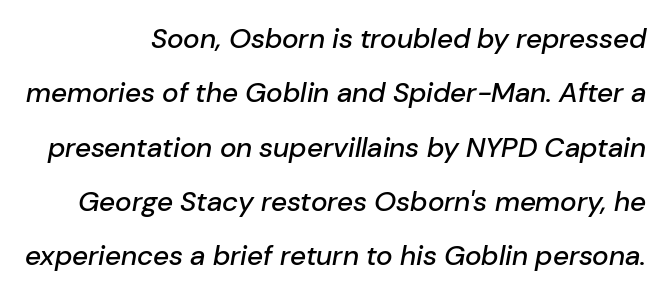
The image shows 28 px text type, italic (leaning right); set loose line spacing (1.94x), normal letter spacing, not underlined; low stroke contrast and a medium x-height.
